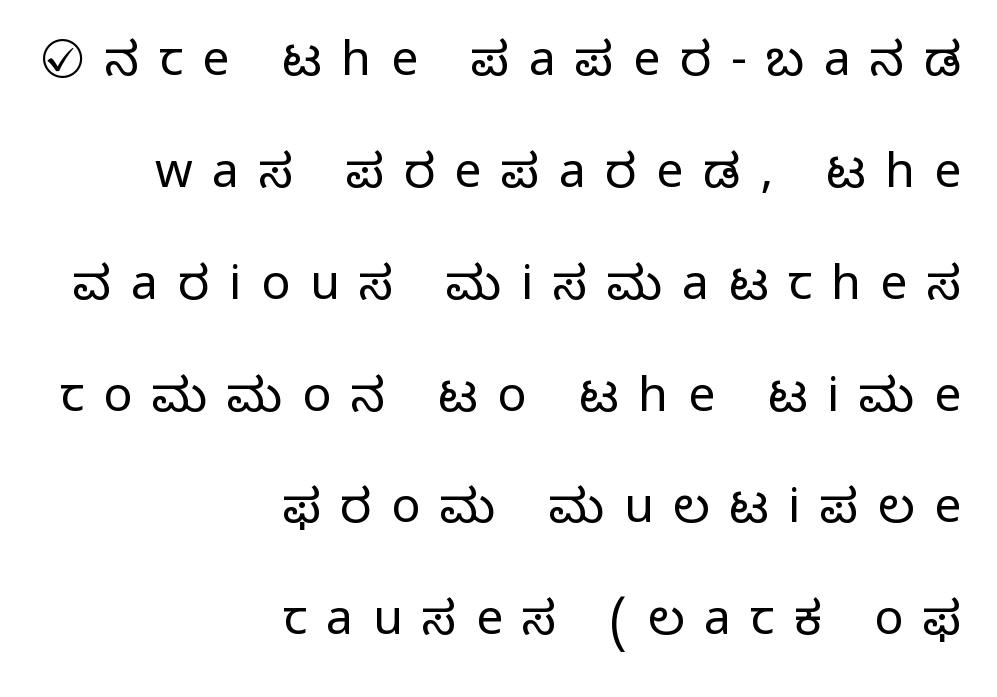
The weight tops out at a normal text grade. Students, note that the glyphs here are deliberately spaced far apart. Horizontally, the lines are justified to the trailing edge only. Is this a fixed-width face? No — the glyphs have proportional, varying widths. Each row of text sits above clean, open space.
